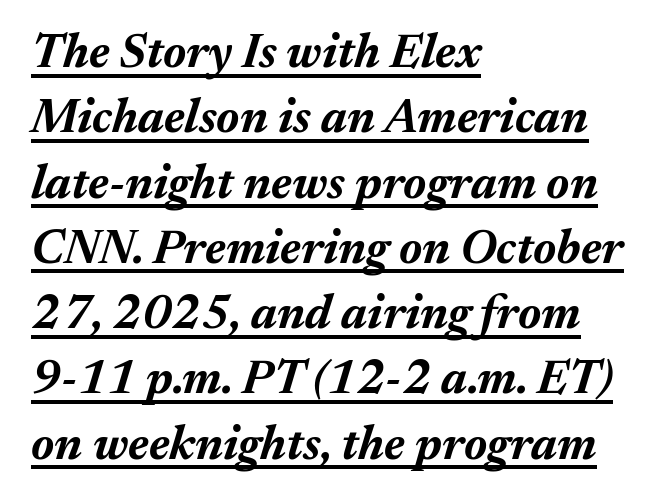
The image shows 48 px bold type, italic (leaning right); set left-aligned, normal line spacing (1.36x), normal letter spacing, underlined; medium stroke contrast and a medium x-height.
